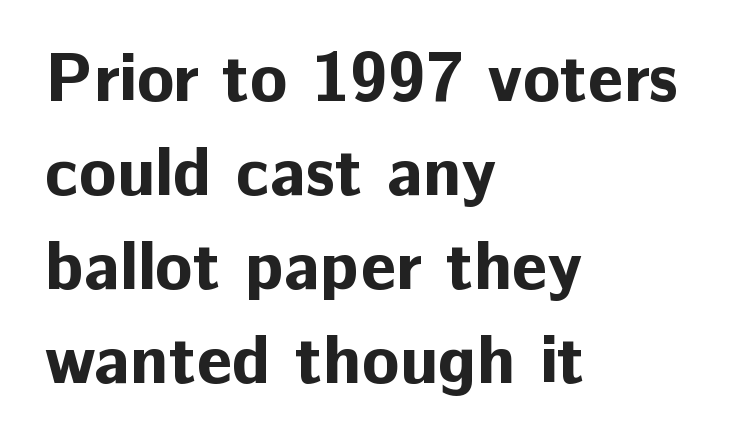
Q: Is the text bold? A: Yes.
Q: Is the text italic (slanted)? A: No, it is upright.
Q: Is the typeface a serif or a sans-serif typeface? A: Sans-serif.
Q: Is the text underlined? A: No.
Q: How is the paragraph aligned? A: Left-aligned.
Q: Is the spacing between letters normal or unusually wide? A: Normal.
Q: Is the spacing between lines tight, normal or loose? A: Normal.
Q: Width (condensed, normal, or wide)? A: Normal.
Q: Stroke contrast? A: Low.
Q: x-height? A: Medium.
Q: Monospaced? A: No.
